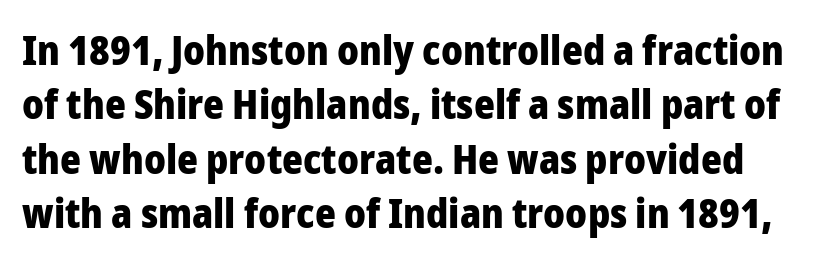
Q: Is the text bold? A: Yes.
Q: Is the text italic (slanted)? A: No, it is upright.
Q: Is the typeface a serif or a sans-serif typeface? A: Sans-serif.
Q: Is the text underlined? A: No.
Q: Is the spacing between letters normal or unusually wide? A: Normal.
Q: Is the spacing between lines tight, normal or loose? A: Normal.
Q: Width (condensed, normal, or wide)? A: Normal.
Q: Stroke contrast? A: Low.
Q: x-height? A: Medium.
Q: Monospaced? A: No.
